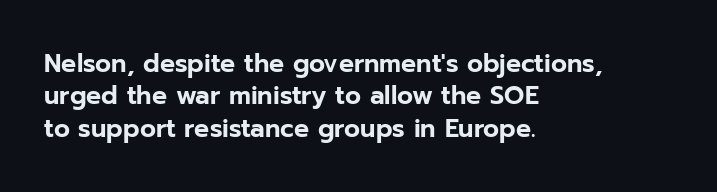
{"italic": "no", "underline": "no", "align": "left", "line_spacing": "normal", "line_spacing_ratio": 1.3, "letter_spacing": "normal", "letter_spacing_em": 0.0, "glyph_px": 25}
